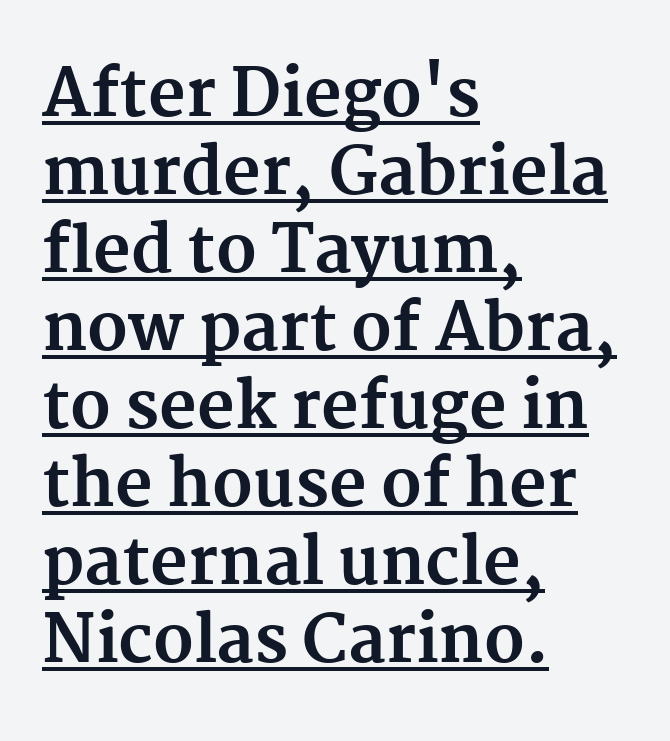
Summary of weight: heavy, a full bold. Unlike a clean sans, this face finishes its strokes with serifs. A rule runs beneath these lines of type. The letters advance in unequal steps, a hallmark of proportional type.
